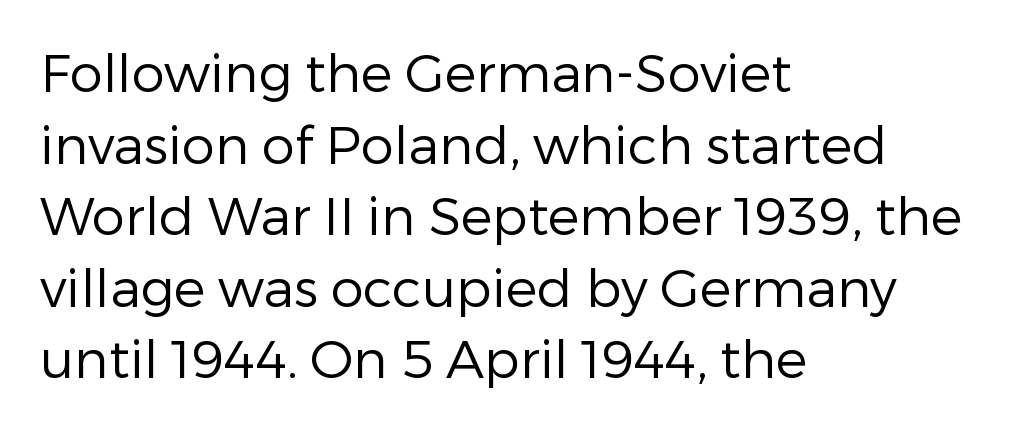
Q: Is the text bold? A: No.
Q: Is the text italic (slanted)? A: No, it is upright.
Q: Is the typeface a serif or a sans-serif typeface? A: Sans-serif.
Q: Is the text underlined? A: No.
Q: How is the paragraph aligned? A: Left-aligned.
Q: Is the spacing between letters normal or unusually wide? A: Normal.
Q: Is the spacing between lines tight, normal or loose? A: Normal.
Q: Width (condensed, normal, or wide)? A: Normal.
Q: Stroke contrast? A: Low.
Q: x-height? A: Medium.
Q: Monospaced? A: No.
